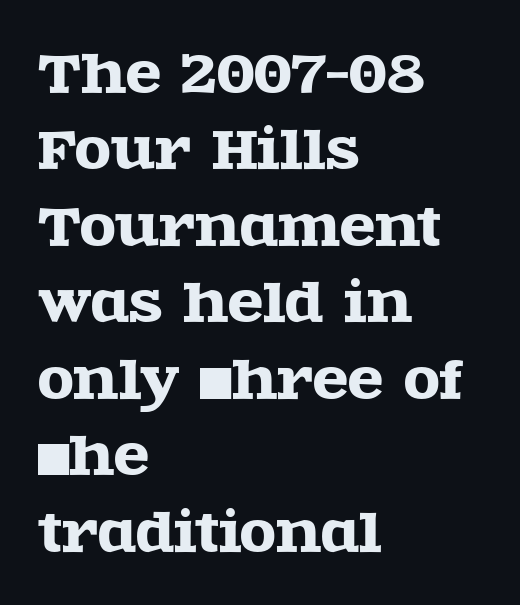
Characters remain perfectly vertical along every line. Nobody drew a line under any word here. In terms of letterform style, serifs are clearly present. How would I describe the line gaps? Plain and ordinary. The setting favours the left margin, as ordinary paragraphs usually do.
